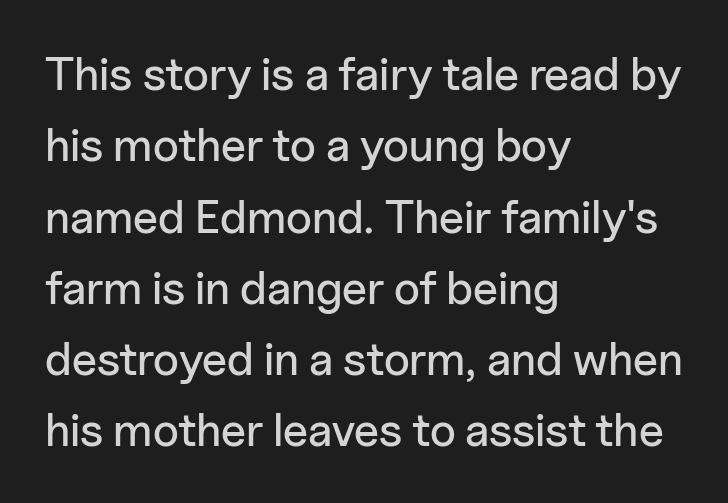
{"serif": "no", "italic": "no", "width": "normal", "stroke_contrast": "low", "x_height": "medium", "monospaced": "no", "underline": "no", "align": "left", "line_spacing": "normal", "line_spacing_ratio": 1.55, "letter_spacing": "normal", "letter_spacing_em": 0.0, "glyph_px": 46}
